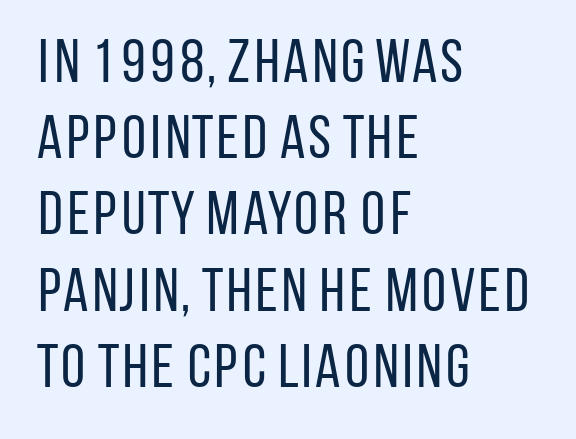
The passage shown is typed in a proportional face where columns would drift. The text was rendered using a sans face with plain stroke endings. Letters rest on an invisible, unmarked baseline. Weight: regular or lighter. The compositor pushed each line to the left boundary.
